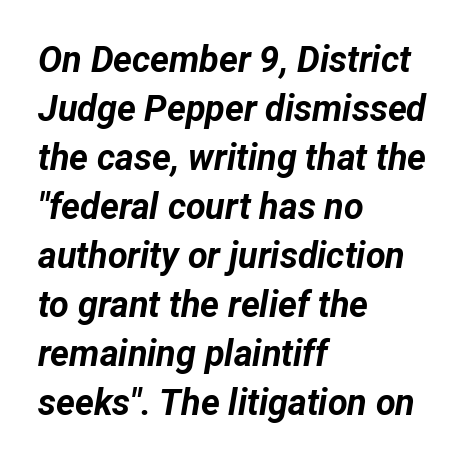
Nobody drew a line under any word here. The sample has been set heavy, in full bold. Rows of type keep a routine distance in the vertical direction. Is this a fixed-width face? No — the glyphs have proportional, varying widths. A typesetter would mark this as italic.
